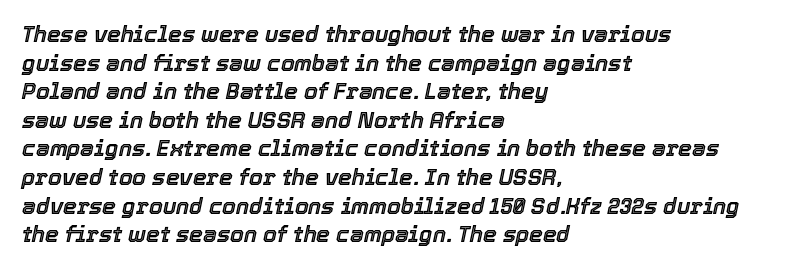
Q: Is the text italic (slanted)? A: Yes, it leans right by about 12 degrees.
Q: Is the text underlined? A: No.
Q: How is the paragraph aligned? A: Left-aligned.
Q: Is the spacing between letters normal or unusually wide? A: Normal.
Q: Is the spacing between lines tight, normal or loose? A: Normal.
